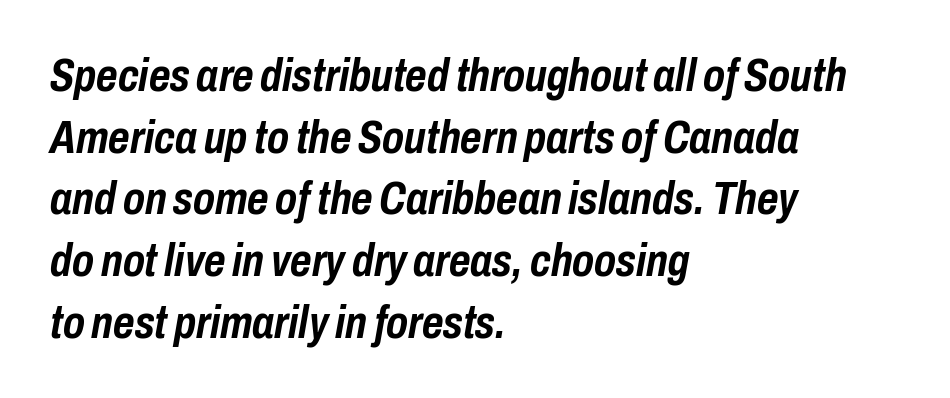
Q: Is the text bold? A: Yes.
Q: Is the text italic (slanted)? A: Yes, it leans right by about 10 degrees.
Q: Is the text underlined? A: No.
Q: How is the paragraph aligned? A: Left-aligned.
Q: Is the spacing between letters normal or unusually wide? A: Normal.
Q: Is the spacing between lines tight, normal or loose? A: Normal.
Q: Width (condensed, normal, or wide)? A: Condensed.
Q: Stroke contrast? A: Low.
Q: x-height? A: Medium.
Q: Monospaced? A: No.
